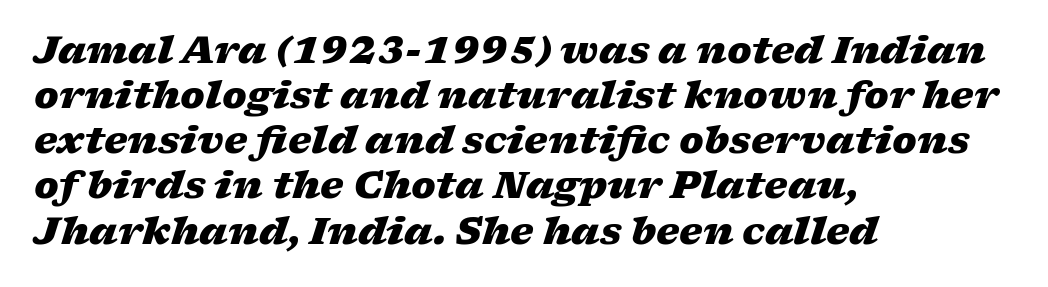
The image shows 37 px heavy, wide type, italic (leaning right); set left-aligned, line spacing 1.22x, normal letter spacing, not underlined; low stroke contrast and a medium x-height.
